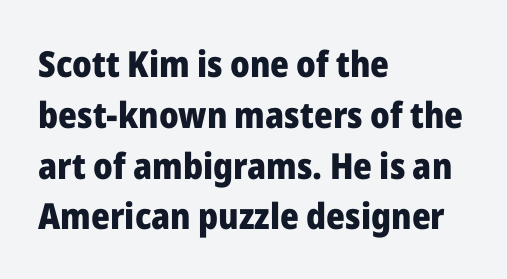
Reading down the block, your eye returns to a fixed left position each line. Vertical strokes here are truly vertical. Students, observe: this is what conventionally led text looks like. Caption: bold face, heavy strokes. Varying glyph widths throughout — classic text-font behaviour.
